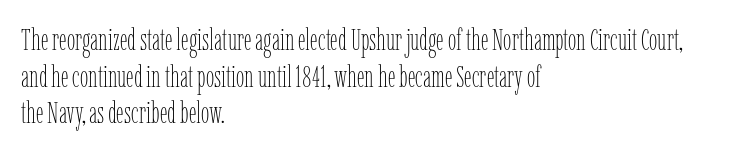
Q: Is the text bold? A: No.
Q: Is the text italic (slanted)? A: No, it is upright.
Q: Is the text underlined? A: No.
Q: How is the paragraph aligned? A: Left-aligned.
Q: Is the spacing between letters normal or unusually wide? A: Normal.
Q: Width (condensed, normal, or wide)? A: Condensed.
Q: Stroke contrast? A: Low.
Q: x-height? A: Medium.
Q: Monospaced? A: No.
